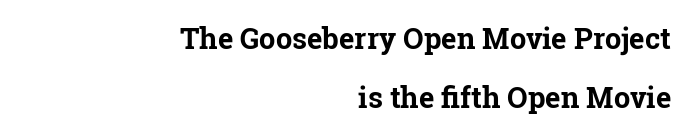
{"serif": "yes", "italic": "no", "bold": "yes", "weight": "bold", "width": "normal", "stroke_contrast": "low", "x_height": "medium", "monospaced": "no", "underline": "no", "align": "right", "line_spacing": "loose", "line_spacing_ratio": 2.04, "letter_spacing": "normal", "letter_spacing_em": 0.0, "glyph_px": 29}
